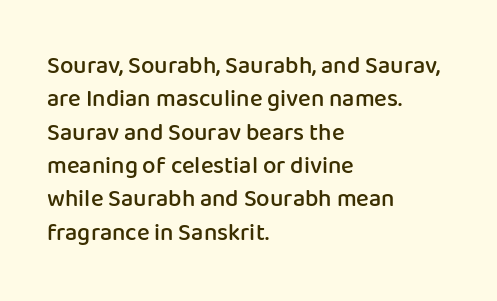
Does the lettering tilt? It doesn't — this is upright. Students, this is semibold: more ink than regular, less than bold. Is the block centered? No — it sits flush against the left margin. The block of text has a typical density, with ordinary space between rows.
